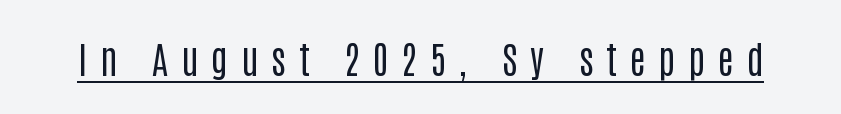
The image shows 38 px regular-weight, condensed sans-serif type, upright; set unusually wide letter spacing (+0.34 em), underlined; low stroke contrast and a large x-height.
